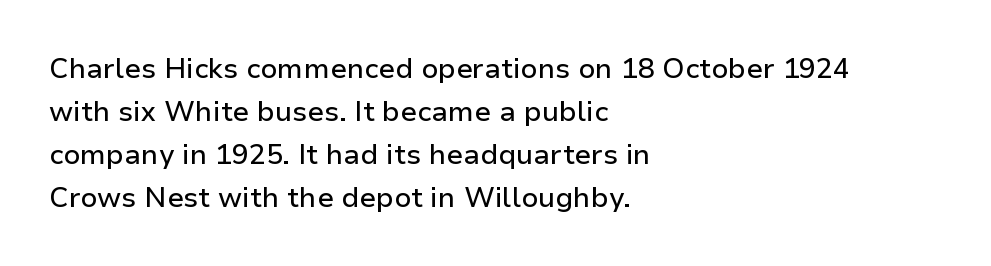
The image shows 28 px sans-serif type, upright; set left-aligned, normal line spacing (1.53x), normal letter spacing, not underlined; low stroke contrast and a medium x-height.
